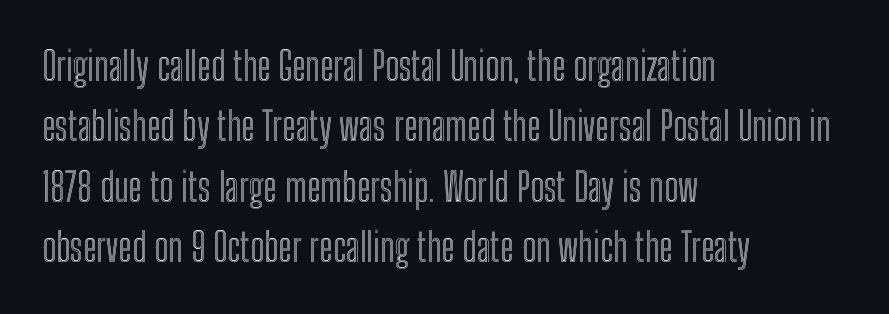
Note the varied advance widths — an 'i' is clearly narrower than an 'm'. Students, observe: this is what conventionally led text looks like. Any mark beneath the type? The region is blank. Caption: standard tracking, unaltered. Posture: straight, roman, zero tilt. One-word summary of the alignment: left.
